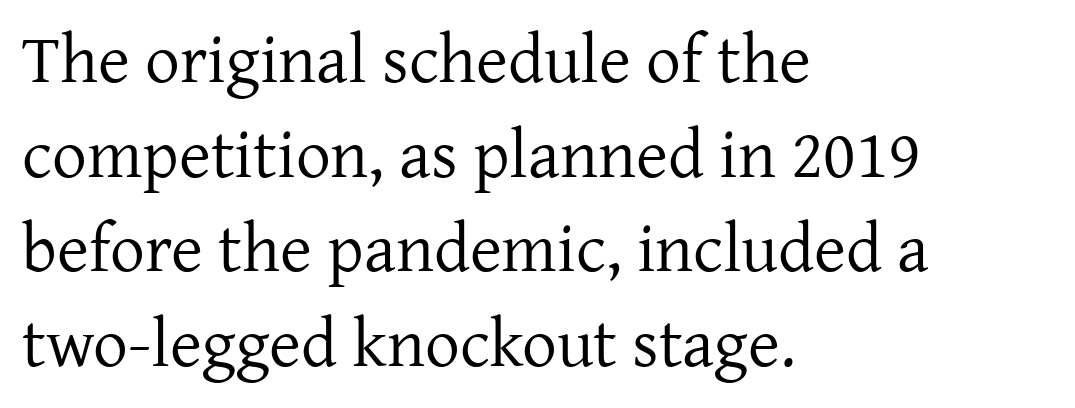
The image shows 69 px regular-weight serif type, upright; set left-aligned, normal line spacing (1.37x), normal letter spacing, not underlined; low stroke contrast and a medium x-height.
